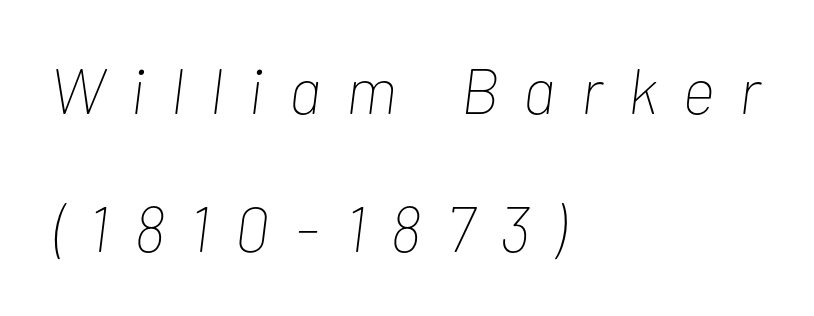
{"italic": "yes", "lean": "right", "slant_degrees": 7, "bold": "no", "weight": "thin", "width": "condensed", "stroke_contrast": "low", "x_height": "medium", "monospaced": "no", "underline": "no", "align": "left", "line_spacing": "loose", "line_spacing_ratio": 2.16, "letter_spacing": "wide", "letter_spacing_em": 0.4, "glyph_px": 64}
